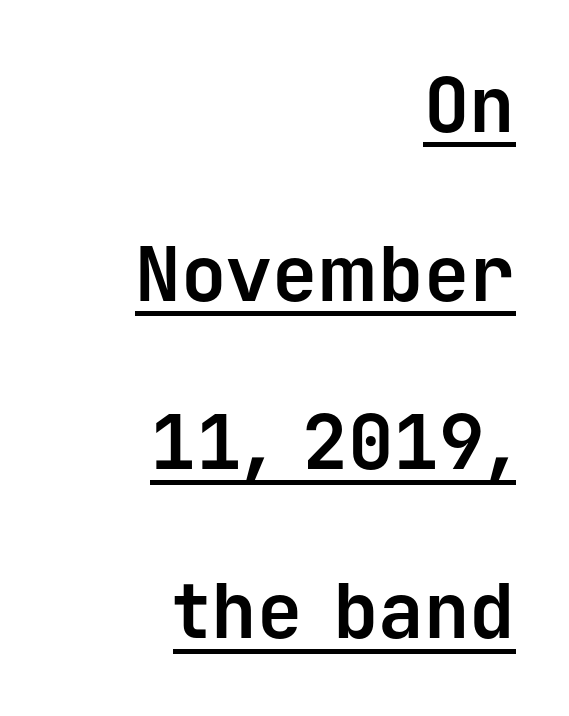
Baseline-to-baseline distance is far greater than the letter height. Chunky letters — that's bold for sure. Glyph-to-glyph distance matches everyday printed text. Every character sits straight up, as roman type does. Every row of glyphs terminates at an identical x-position on the right.
